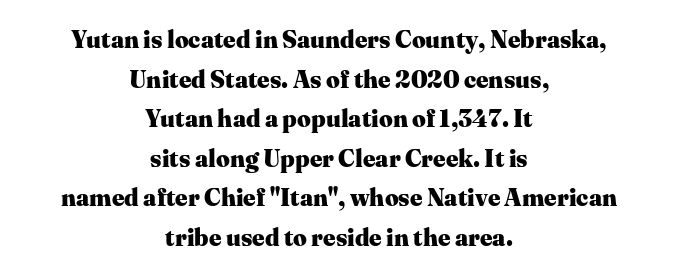
Q: Is the text bold? A: Yes.
Q: Is the text italic (slanted)? A: No, it is upright.
Q: Is the text underlined? A: No.
Q: How is the paragraph aligned? A: Centered.
Q: Is the spacing between letters normal or unusually wide? A: Normal.
Q: Is the spacing between lines tight, normal or loose? A: Normal.
